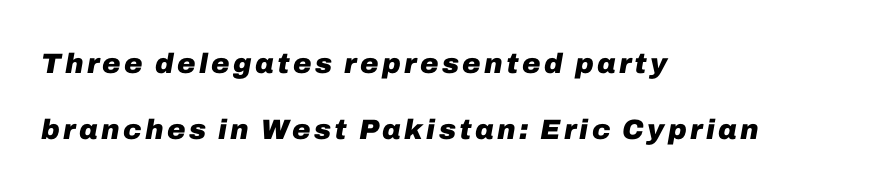
The image shows 28 px heavy type, italic (leaning right); set left-aligned, loose line spacing (2.34x), not underlined; low stroke contrast and a medium x-height.
